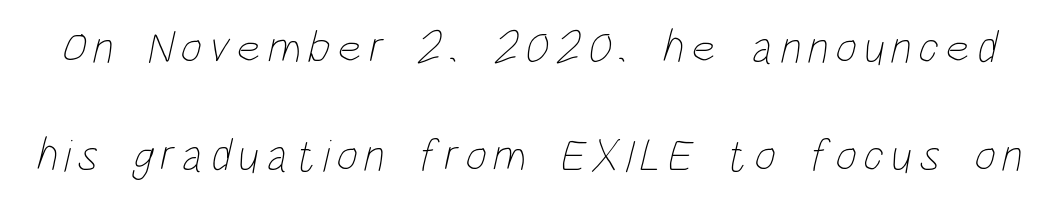
Only glyphs here, with clear space below each row. Spacing verdict: proportional, widths tailored to each character. The vertical gap from one line to the next is large. The weight would be labelled regular, book, light, or lighter still.
